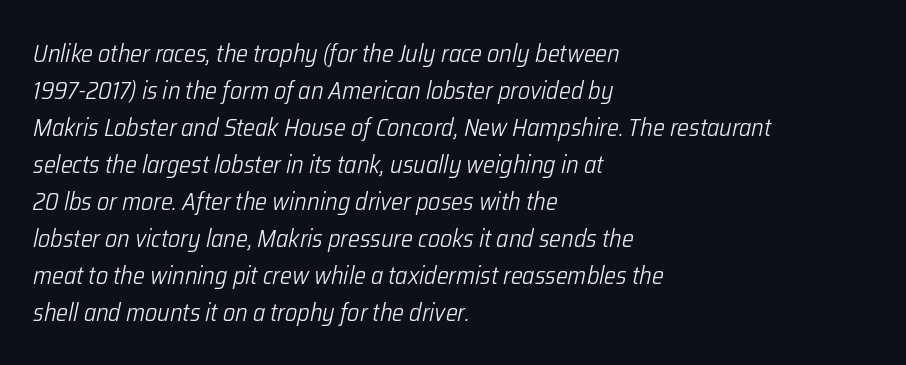
{"italic": "yes", "lean": "right", "slant_degrees": 12, "bold": "no", "underline": "no", "align": "left", "line_spacing": "normal", "line_spacing_ratio": 1.48, "letter_spacing": "normal", "letter_spacing_em": 0.0, "glyph_px": 25}
